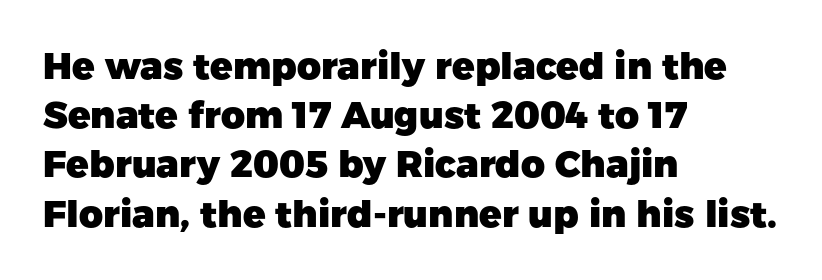
{"serif": "no", "italic": "no", "bold": "yes", "weight": "heavy", "width": "normal", "stroke_contrast": "low", "x_height": "medium", "monospaced": "no", "underline": "no", "align": "left", "line_spacing": "normal", "line_spacing_ratio": 1.33, "letter_spacing": "normal", "letter_spacing_em": 0.0, "glyph_px": 37}
